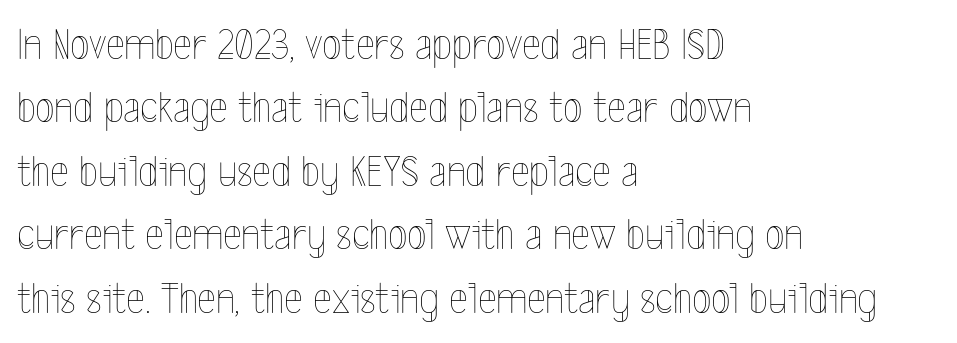
{"italic": "no", "bold": "no", "weight": "thin", "width": "condensed", "x_height": "medium", "monospaced": "no", "underline": "no", "align": "left", "line_spacing": "normal", "line_spacing_ratio": 1.41, "letter_spacing": "normal", "letter_spacing_em": 0.0, "glyph_px": 45}
